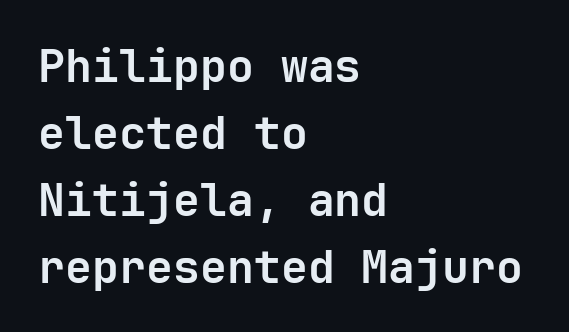
Look at the bottom of the vertical strokes: they stop flat, with no serifs. Words appear dense and cohesive because spacing is normal. It's the straight-up-and-down kind of type. Underline: absent. Which margin do the lines hug? The left one — the right edge is uneven. The passage shown is emphatically bold.
